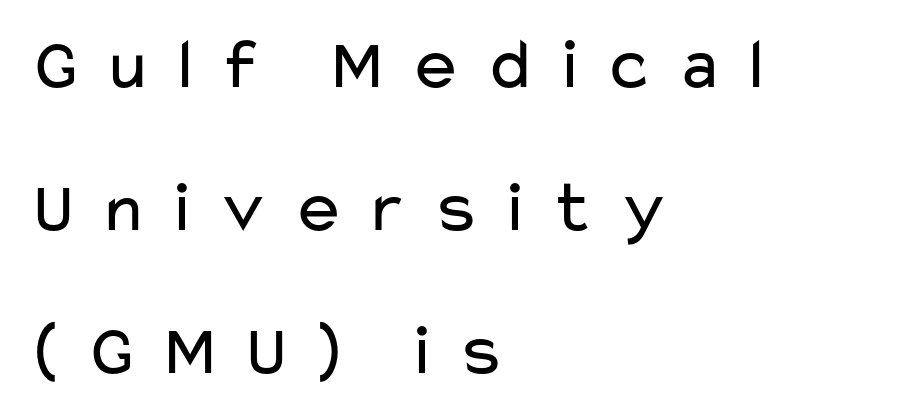
Q: Is the text bold? A: No.
Q: Is the text italic (slanted)? A: No, it is upright.
Q: Is the typeface a serif or a sans-serif typeface? A: Sans-serif.
Q: Is the text underlined? A: No.
Q: How is the paragraph aligned? A: Left-aligned.
Q: Is the spacing between letters normal or unusually wide? A: Unusually wide.
Q: Is the spacing between lines tight, normal or loose? A: Loose.
Q: Width (condensed, normal, or wide)? A: Wide.
Q: Stroke contrast? A: Low.
Q: x-height? A: Medium.
Q: Monospaced? A: No.
